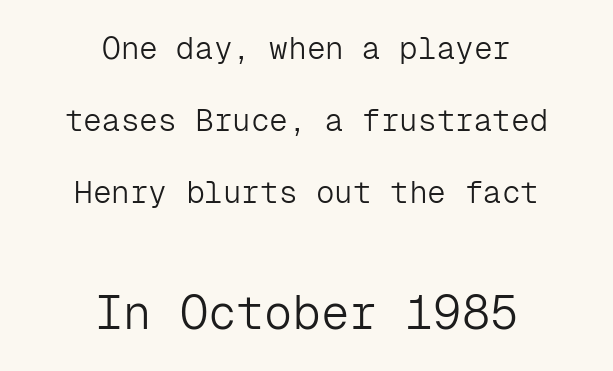
Q: Is the text bold? A: No.
Q: Is the text italic (slanted)? A: No, it is upright.
Q: Is the typeface a serif or a sans-serif typeface? A: Sans-serif.
Q: Is the text underlined? A: No.
Q: How is the paragraph aligned? A: Centered.
Q: Is the spacing between letters normal or unusually wide? A: Normal.
Q: Is the spacing between lines tight, normal or loose? A: Loose.
Q: Which block of text is set in a larger size, the first (top) or the second (bottom)? A: The second (bottom) one.
Q: Width (condensed, normal, or wide)? A: Normal.
Q: Stroke contrast? A: Low.
Q: x-height? A: Medium.
Q: Monospaced? A: Yes.
